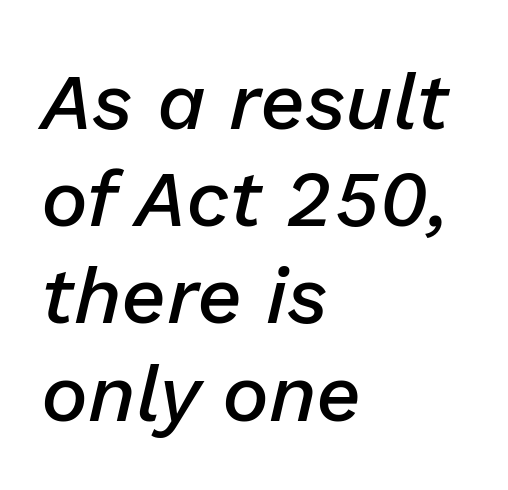
{"italic": "yes", "lean": "right", "slant_degrees": 13, "bold": "semi", "weight": "semibold", "width": "normal", "stroke_contrast": "low", "x_height": "medium", "monospaced": "no", "underline": "no", "align": "left", "line_spacing_ratio": 1.23, "letter_spacing": "normal", "letter_spacing_em": 0.0, "glyph_px": 79}
